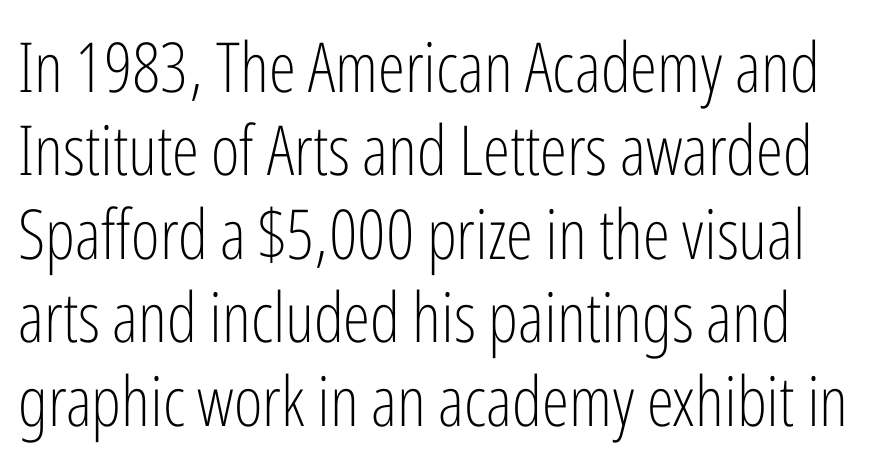
The passage shown is typeset with a sans-serif family. Unmarked baselines from the first word to the last. Letter spacing: default. Each stroke keeps to a modest, everyday thickness or less. A typesetter would call this proportional, since set widths differ per character.
